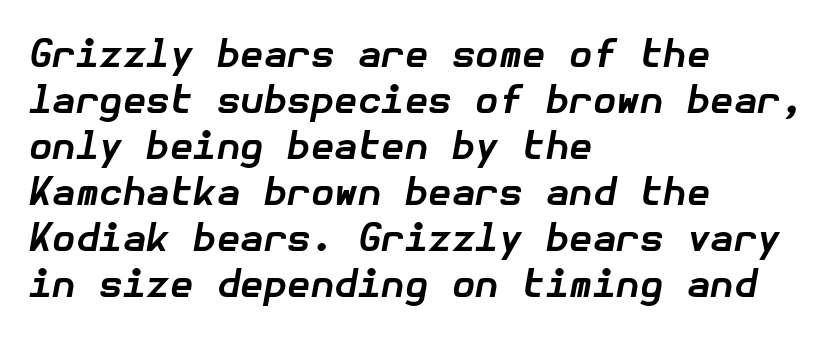
The image shows 38 px bold type, italic (leaning right); set left-aligned, line spacing 1.21x, normal letter spacing, not underlined; low stroke contrast and a medium x-height.
